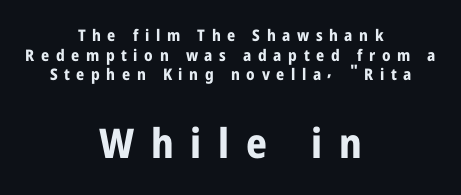
{"serif": "no", "italic": "no", "bold": "yes", "weight": "bold", "width": "condensed", "stroke_contrast": "low", "x_height": "medium", "monospaced": "no", "underline": "no", "align": "center", "line_spacing_ratio": 1.22, "letter_spacing": "wide", "letter_spacing_em": 0.41, "larger_block": "second", "size_ratio": 2.56, "glyph_px": 41}
